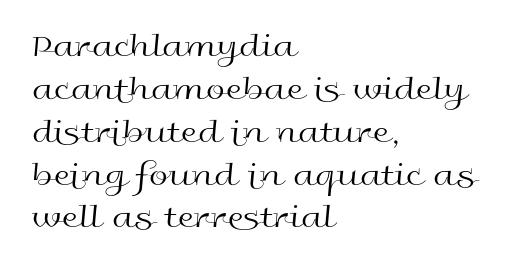
The image shows 34 px regular-weight, wide sans-serif type, upright; set left-aligned, normal line spacing (1.26x), normal letter spacing, not underlined; a medium x-height.
